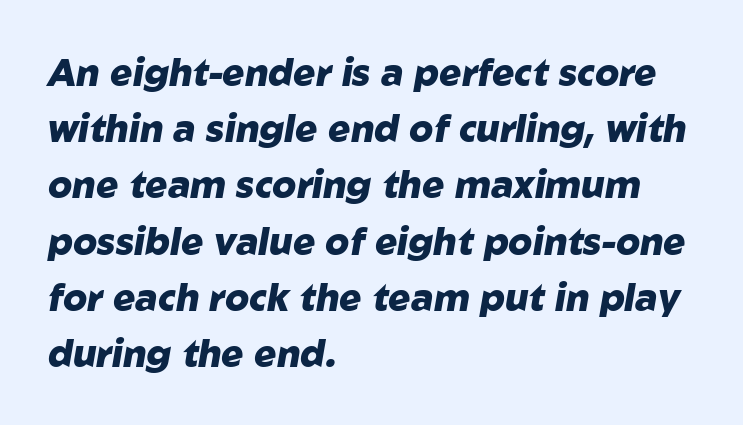
{"italic": "yes", "lean": "right", "slant_degrees": 10, "bold": "yes", "weight": "heavy", "width": "normal", "stroke_contrast": "low", "x_height": "medium", "monospaced": "no", "underline": "no", "align": "left", "line_spacing": "normal", "line_spacing_ratio": 1.52, "letter_spacing": "normal", "letter_spacing_em": 0.0, "glyph_px": 37}
